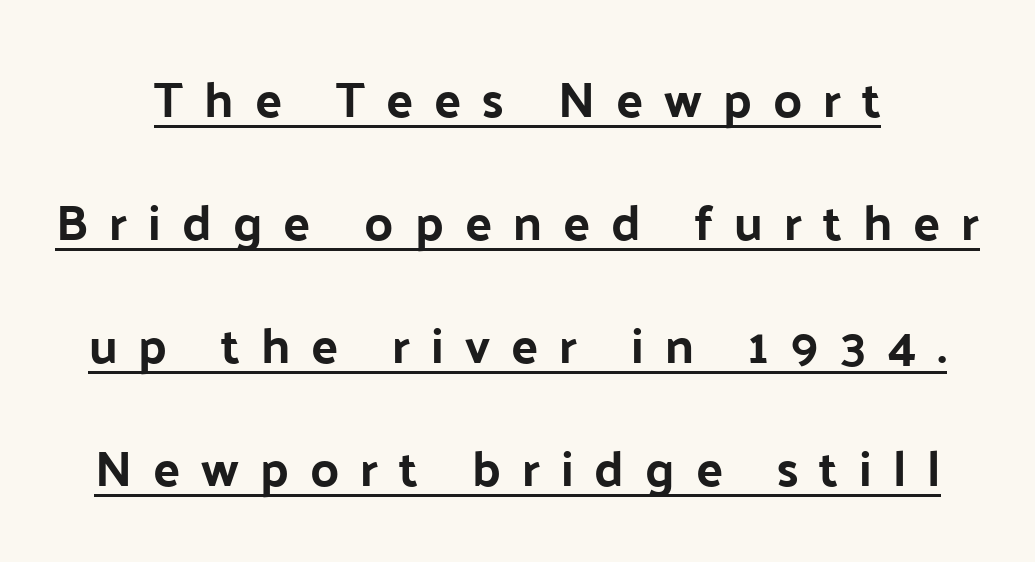
{"serif": "no", "italic": "no", "bold": "yes", "weight": "bold", "width": "normal", "stroke_contrast": "low", "x_height": "medium", "monospaced": "no", "underline": "yes", "line_spacing": "loose", "line_spacing_ratio": 2.46, "letter_spacing": "wide", "letter_spacing_em": 0.42, "glyph_px": 50}
